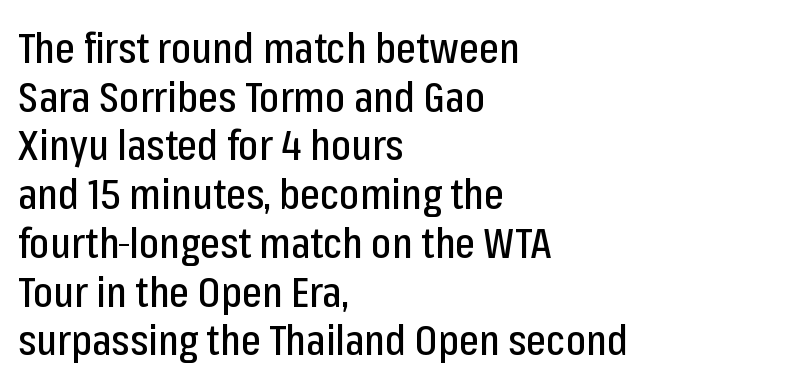
Type without underlining. Unlike italic type, these characters show no tilt at all. The passage shown is typed in a proportional face where columns would drift. The lines in this sample share a left origin and differ only in where they stop. The passage shown has conventional tracking throughout. The font family rendered here belongs to the sans-serif group.
